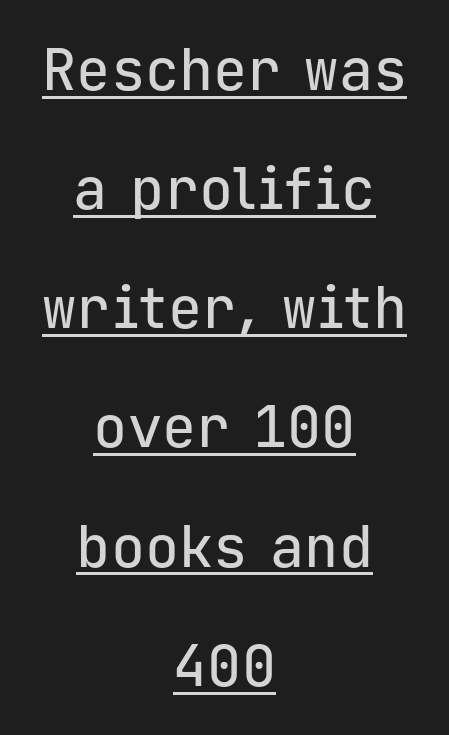
{"serif": "no", "italic": "no", "width": "normal", "stroke_contrast": "low", "x_height": "medium", "monospaced": "yes", "underline": "yes", "align": "center", "line_spacing": "loose", "line_spacing_ratio": 2.09, "letter_spacing": "normal", "letter_spacing_em": 0.0, "glyph_px": 57}
